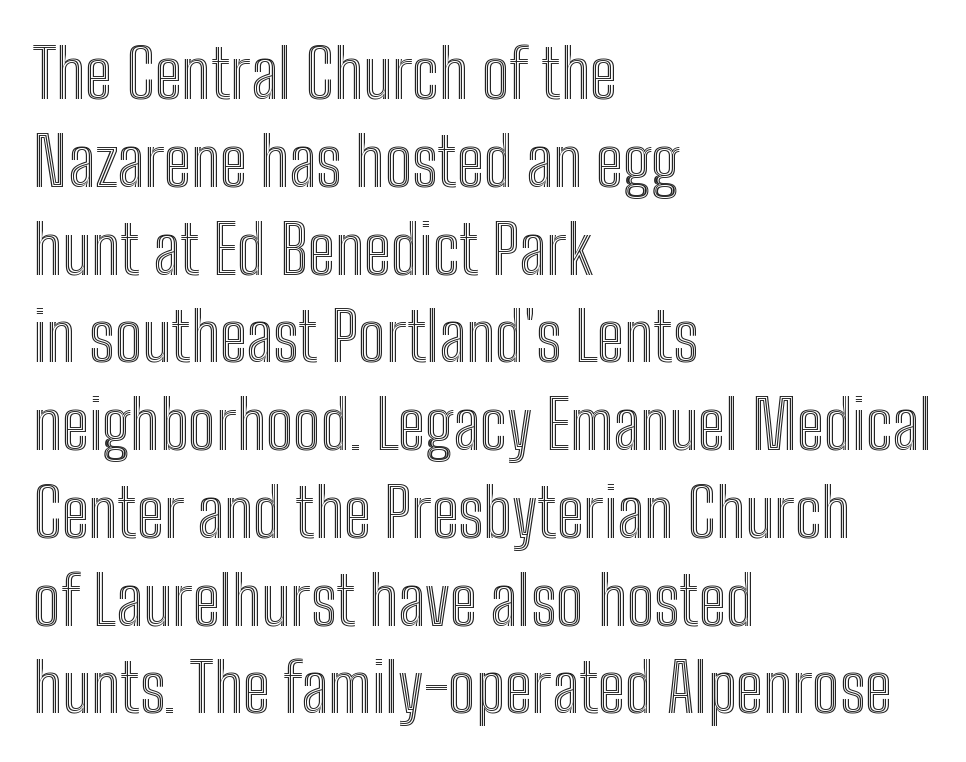
{"italic": "no", "width": "condensed", "x_height": "medium", "monospaced": "no", "underline": "no", "align": "left", "line_spacing": "normal", "line_spacing_ratio": 1.31, "letter_spacing": "normal", "letter_spacing_em": 0.0, "glyph_px": 67}
